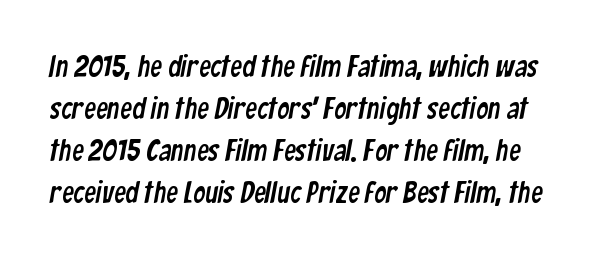
Does extra space separate the letters? No, they use regular spacing. Font category for this specimen: sans-serif. In terms of leading, this rendering sits right in the middle. The specimen omits any rule beneath the text block's lines.
